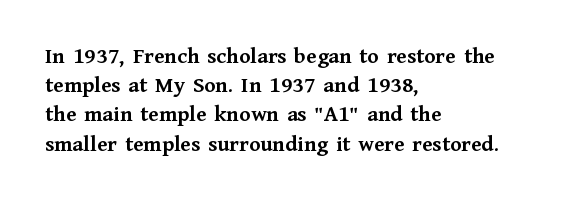
Is the block centered? No — it sits flush against the left margin. Strong, thick strokes mark this as bold type. Plain, unruled lines of type. Nothing unusual about the tracking: characters are spaced as the font intends. When letters stand straight like this, we call the style roman or upright. One glance says typical: line gaps are just what's usual.
